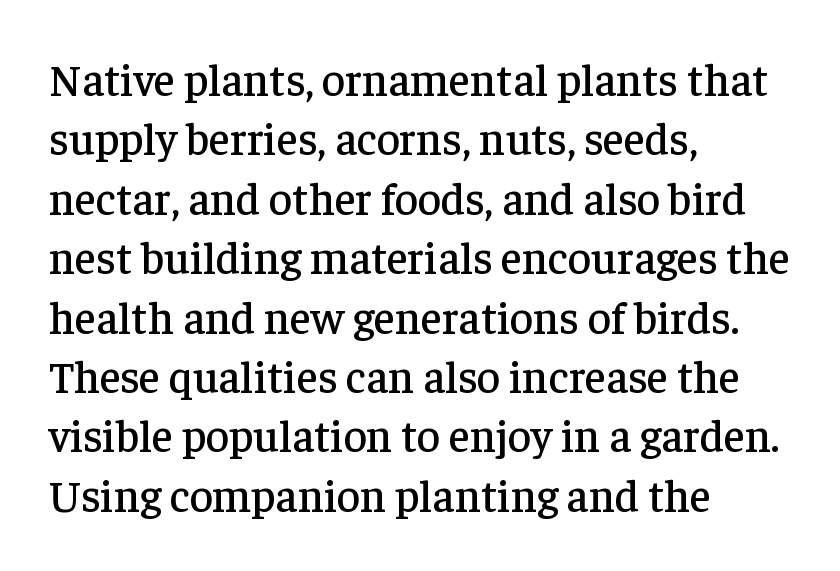
Q: Is the text italic (slanted)? A: No, it is upright.
Q: Is the typeface a serif or a sans-serif typeface? A: Serif.
Q: Is the text underlined? A: No.
Q: How is the paragraph aligned? A: Left-aligned.
Q: Is the spacing between letters normal or unusually wide? A: Normal.
Q: Is the spacing between lines tight, normal or loose? A: Normal.
Q: Width (condensed, normal, or wide)? A: Normal.
Q: Stroke contrast? A: Low.
Q: x-height? A: Medium.
Q: Monospaced? A: No.
